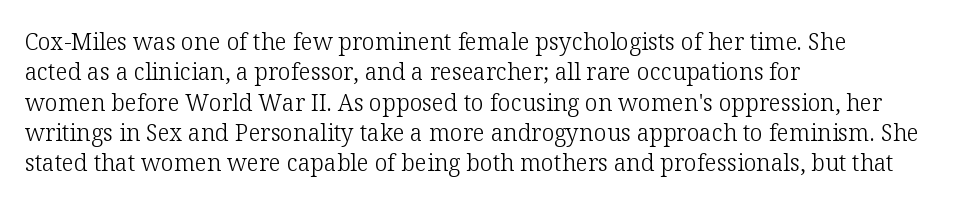
Q: Is the text bold? A: No.
Q: Is the text italic (slanted)? A: No, it is upright.
Q: Is the text underlined? A: No.
Q: How is the paragraph aligned? A: Left-aligned.
Q: Is the spacing between letters normal or unusually wide? A: Normal.
Q: Is the spacing between lines tight, normal or loose? A: Normal.
